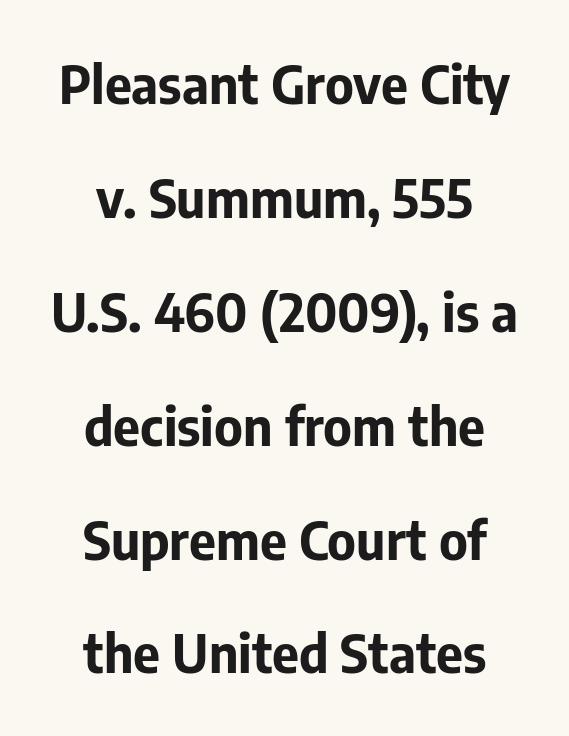
{"serif": "no", "italic": "no", "bold": "yes", "weight": "bold", "width": "normal", "stroke_contrast": "low", "x_height": "medium", "monospaced": "no", "underline": "no", "line_spacing": "loose", "line_spacing_ratio": 2.19, "letter_spacing": "normal", "letter_spacing_em": 0.0, "glyph_px": 52}
